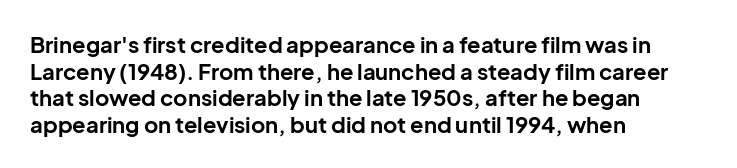
{"italic": "no", "bold": "yes", "underline": "no", "align": "left", "line_spacing_ratio": 1.21, "letter_spacing": "normal", "letter_spacing_em": 0.0, "glyph_px": 22}
